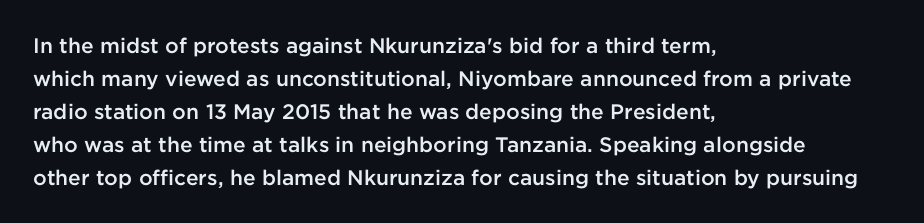
You could call the tracking neutral — neither tight nor loose. Which margin do the lines hug? The left one — the right edge is uneven. Regarding leading, the lines here are spaced in the standard way. Does the weight exceed regular? Yes, but only to semibold. The glyphs are unaccompanied by any horizontal stroke below them.
